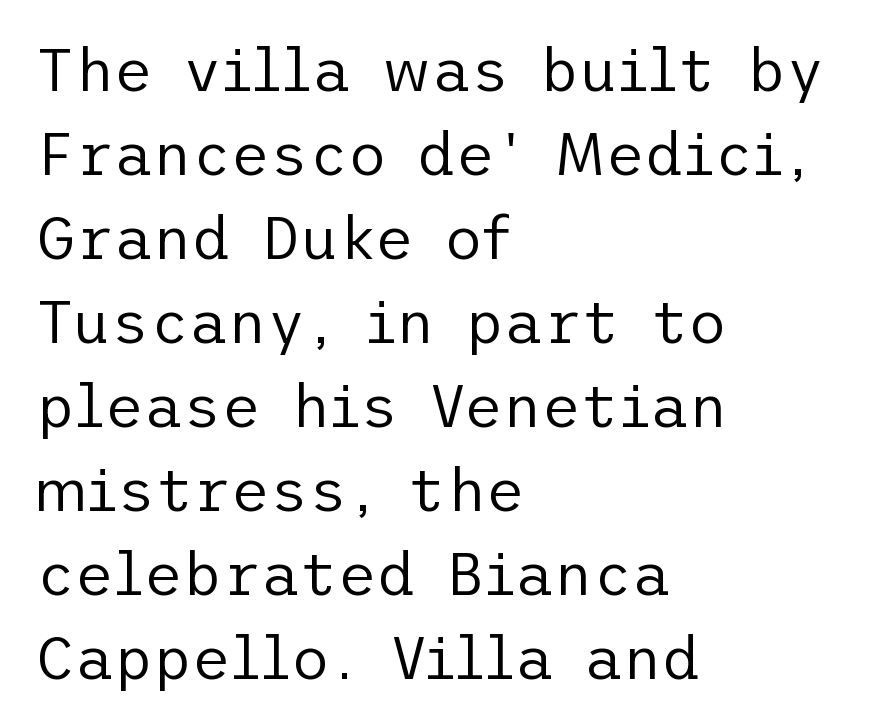
It's the straight-up-and-down kind of type. Between one letter and the next there's only the usual sliver of space. Plain, unruled lines of type. The characters display no serif detailing; their extremities are plain.
